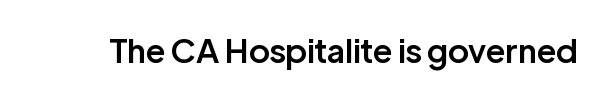
These lines keep a tight, regular rhythm from letter to letter. Do the characters align in a grid? No, the font is proportional. Only glyphs here, with clear space below each row. The font's upright variant was chosen for this text.
